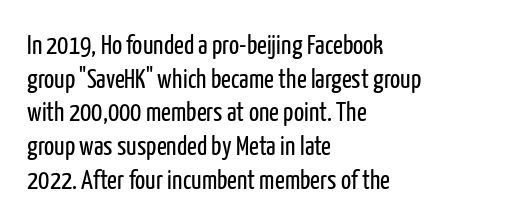
{"italic": "no", "bold": "no", "underline": "no", "align": "left", "line_spacing": "normal", "line_spacing_ratio": 1.25, "letter_spacing": "normal", "letter_spacing_em": 0.0, "glyph_px": 27}
